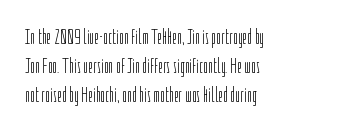
Tracking here is standard; glyphs follow each other at the usual distance. Heft: none added — not bold. These lines are set flush left with a ragged right edge. The letters stand straight up with perfectly vertical stems. Has an underline been added? It has not.
